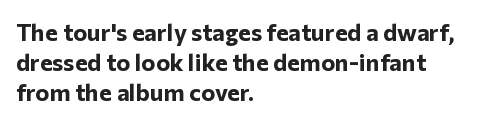
{"italic": "no", "bold": "yes", "underline": "no", "align": "left", "line_spacing": "normal", "line_spacing_ratio": 1.25, "letter_spacing": "normal", "letter_spacing_em": 0.0, "glyph_px": 24}
